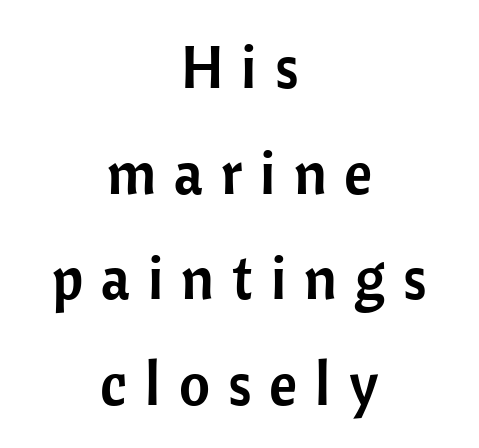
{"serif": "no", "italic": "no", "width": "normal", "stroke_contrast": "low", "x_height": "medium", "monospaced": "no", "underline": "no", "align": "center", "line_spacing_ratio": 1.76, "letter_spacing": "wide", "letter_spacing_em": 0.3, "glyph_px": 60}
